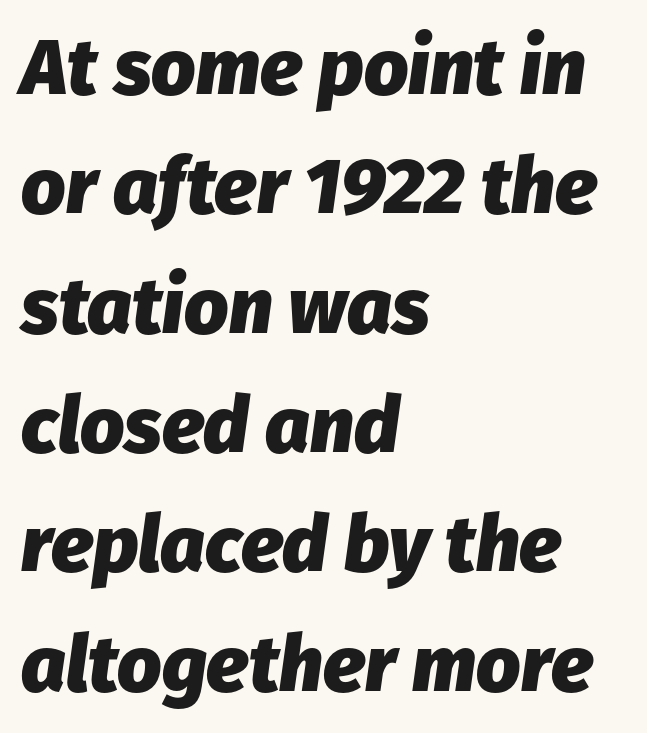
The image shows 78 px heavy type, italic (leaning right); set left-aligned, normal line spacing (1.53x), normal letter spacing, not underlined; low stroke contrast and a medium x-height.
